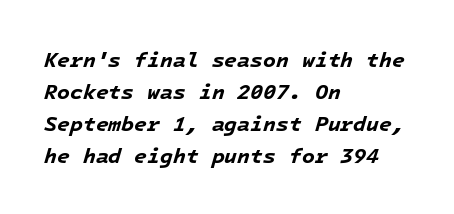
Q: Is the text bold? A: Yes.
Q: Is the text italic (slanted)? A: Yes, it leans right by about 16 degrees.
Q: Is the text underlined? A: No.
Q: How is the paragraph aligned? A: Left-aligned.
Q: Is the spacing between letters normal or unusually wide? A: Normal.
Q: Is the spacing between lines tight, normal or loose? A: Normal.
